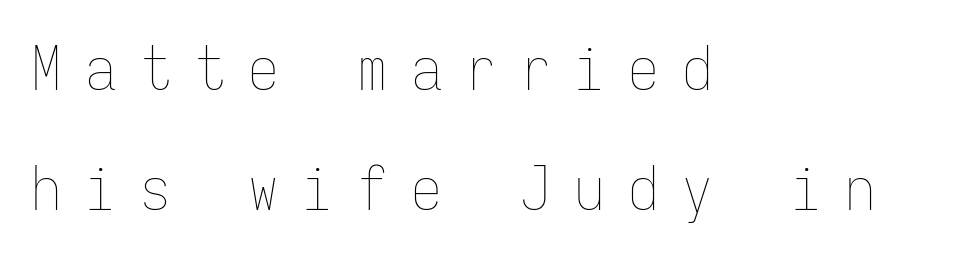
The image shows 61 px thin, condensed type, upright, monospaced; set left-aligned, loose line spacing (1.97x), unusually wide letter spacing (+0.39 em), not underlined; low stroke contrast and a medium x-height.
